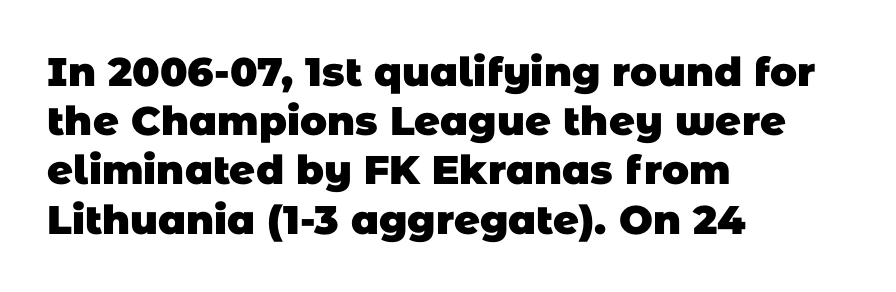
{"serif": "no", "bold": "yes", "weight": "heavy", "width": "normal", "stroke_contrast": "low", "x_height": "large", "monospaced": "no", "underline": "no", "align": "left", "line_spacing_ratio": 1.23, "letter_spacing": "normal", "letter_spacing_em": 0.0, "glyph_px": 40}
